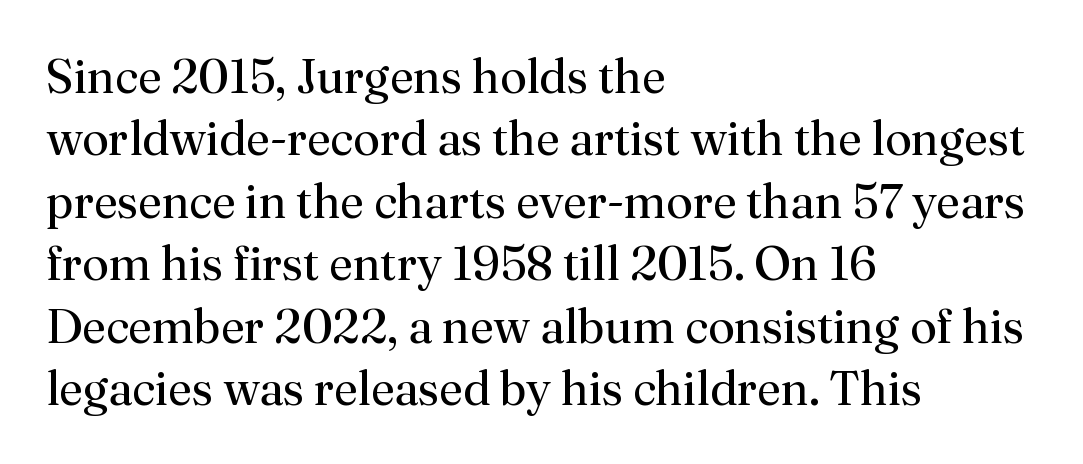
Q: Is the text bold? A: No.
Q: Is the text italic (slanted)? A: No, it is upright.
Q: Is the typeface a serif or a sans-serif typeface? A: Serif.
Q: Is the text underlined? A: No.
Q: How is the paragraph aligned? A: Left-aligned.
Q: Is the spacing between letters normal or unusually wide? A: Normal.
Q: Is the spacing between lines tight, normal or loose? A: Normal.
Q: Width (condensed, normal, or wide)? A: Normal.
Q: Stroke contrast? A: Medium.
Q: x-height? A: Small.
Q: Monospaced? A: No.
